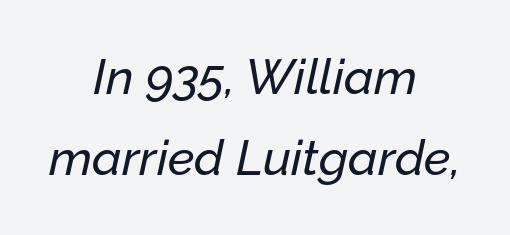
{"italic": "yes", "lean": "right", "slant_degrees": 12, "width": "normal", "stroke_contrast": "low", "x_height": "medium", "monospaced": "no", "underline": "no", "align": "center", "line_spacing": "normal", "line_spacing_ratio": 1.66, "letter_spacing": "normal", "letter_spacing_em": 0.0, "glyph_px": 49}
